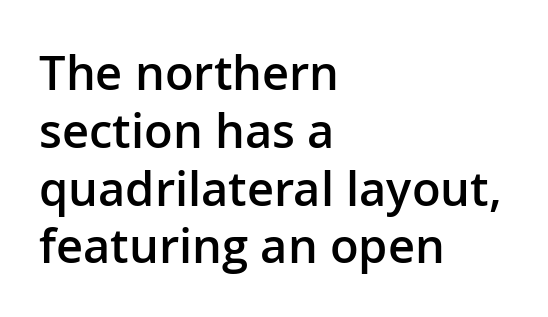
The image shows 47 px semibold sans-serif type, upright; set left-aligned, line spacing 1.23x, normal letter spacing, not underlined; low stroke contrast and a medium x-height.
